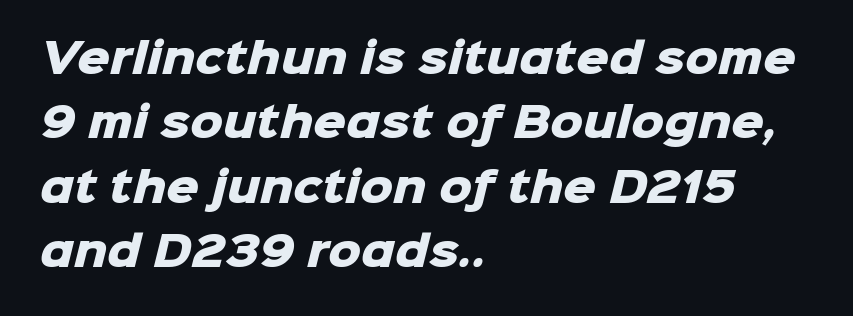
Q: Is the text bold? A: Yes.
Q: Is the typeface a serif or a sans-serif typeface? A: Sans-serif.
Q: Is the text underlined? A: No.
Q: How is the paragraph aligned? A: Left-aligned.
Q: Is the spacing between letters normal or unusually wide? A: Normal.
Q: Is the spacing between lines tight, normal or loose? A: Normal.
Q: Width (condensed, normal, or wide)? A: Normal.
Q: Stroke contrast? A: Low.
Q: x-height? A: Medium.
Q: Monospaced? A: No.
